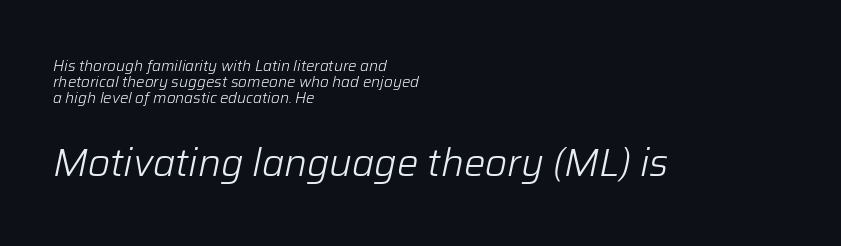
{"italic": "yes", "lean": "right", "slant_degrees": 12, "bold": "no", "weight": "light", "width": "normal", "stroke_contrast": "low", "x_height": "medium", "monospaced": "no", "underline": "no", "align": "left", "line_spacing": "tight", "line_spacing_ratio": 1.08, "letter_spacing": "normal", "letter_spacing_em": 0.0, "larger_block": "second", "size_ratio": 2.53, "glyph_px": 38}
